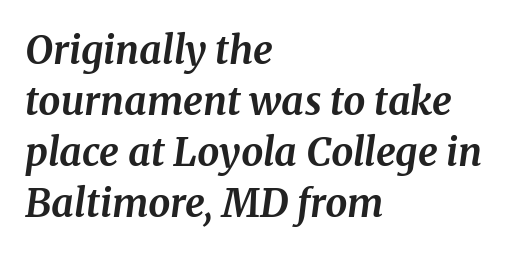
The image shows 39 px bold serif type, italic (leaning right); set left-aligned, normal line spacing (1.31x), normal letter spacing, not underlined; medium stroke contrast and a medium x-height.
